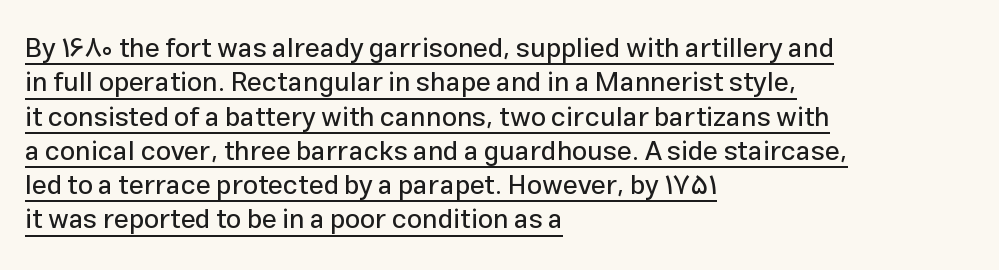
{"italic": "no", "underline": "yes", "align": "left", "line_spacing": "normal", "line_spacing_ratio": 1.27, "letter_spacing": "normal", "letter_spacing_em": 0.0, "glyph_px": 27}
